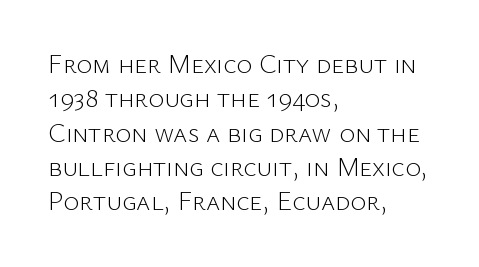
The image shows 27 px text type, upright; set left-aligned, normal line spacing (1.27x), normal letter spacing, not underlined.
